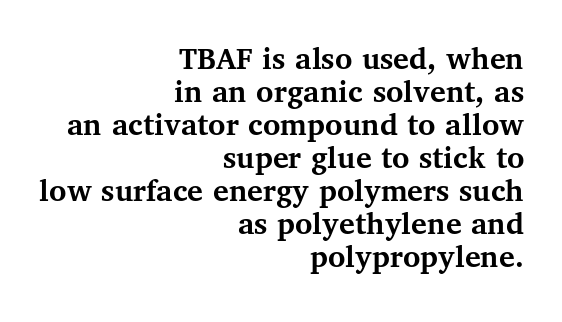
The image shows 33 px semibold serif type, upright; set right-aligned, tight line spacing (1.0x), normal letter spacing, not underlined; medium stroke contrast and a medium x-height.
